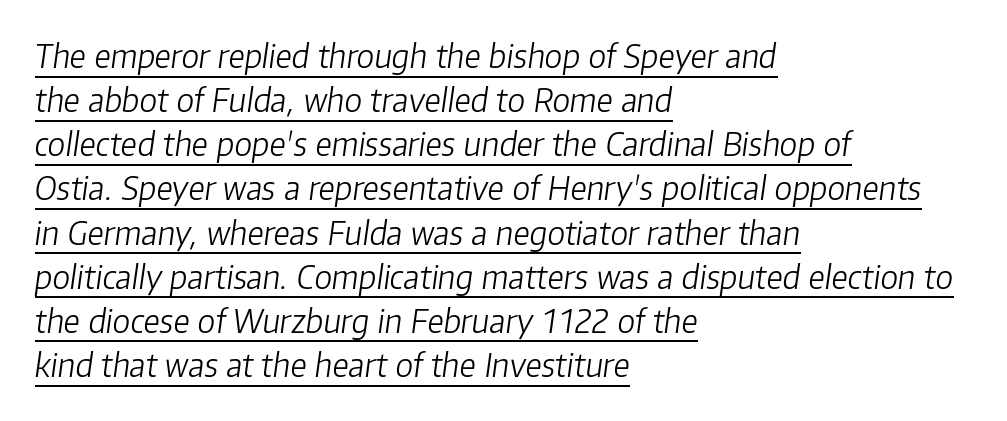
The image shows 32 px light type, italic (leaning right); set left-aligned, normal line spacing (1.38x), normal letter spacing, underlined; low stroke contrast and a medium x-height.
